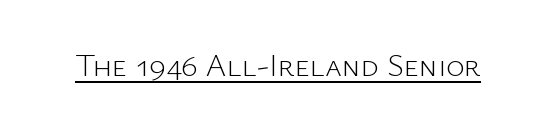
The image shows 32 px light sans-serif type, upright; set normal letter spacing, underlined; low stroke contrast and a medium x-height.
